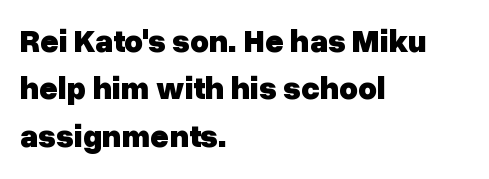
Q: Is the text bold? A: Yes.
Q: Is the text italic (slanted)? A: No, it is upright.
Q: Is the typeface a serif or a sans-serif typeface? A: Sans-serif.
Q: Is the text underlined? A: No.
Q: How is the paragraph aligned? A: Left-aligned.
Q: Is the spacing between letters normal or unusually wide? A: Normal.
Q: Is the spacing between lines tight, normal or loose? A: Normal.
Q: Width (condensed, normal, or wide)? A: Normal.
Q: Stroke contrast? A: Low.
Q: x-height? A: Medium.
Q: Monospaced? A: No.
